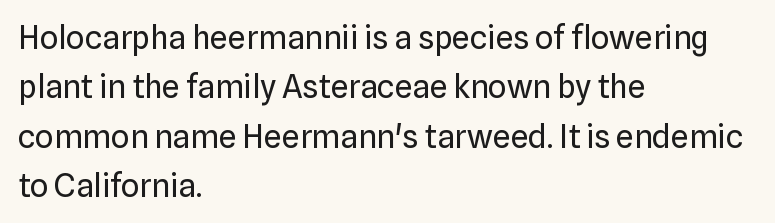
Q: Is the text bold? A: No.
Q: Is the text italic (slanted)? A: No, it is upright.
Q: Is the typeface a serif or a sans-serif typeface? A: Sans-serif.
Q: Is the text underlined? A: No.
Q: How is the paragraph aligned? A: Left-aligned.
Q: Is the spacing between letters normal or unusually wide? A: Normal.
Q: Is the spacing between lines tight, normal or loose? A: Normal.
Q: Width (condensed, normal, or wide)? A: Normal.
Q: Stroke contrast? A: Low.
Q: x-height? A: Medium.
Q: Monospaced? A: No.
